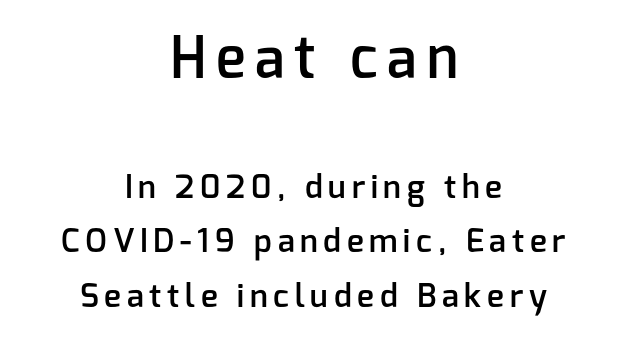
The image shows 56 px semibold sans-serif type, upright; set centered, normal line spacing (1.7x), not underlined; the first (top) block is 1.75x larger; low stroke contrast and a medium x-height.
